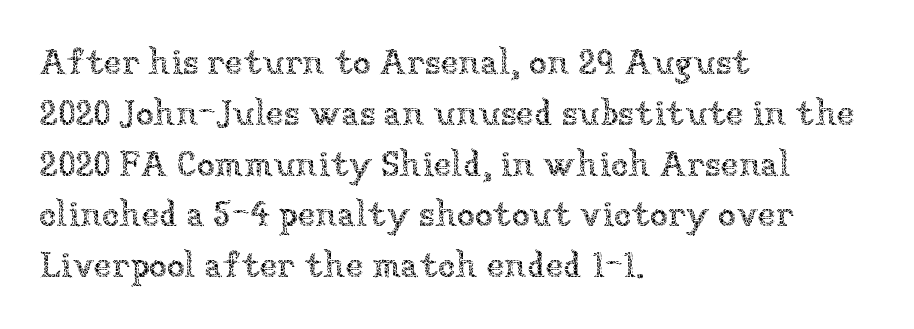
{"italic": "no", "bold": "no", "weight": "thin", "width": "normal", "stroke_contrast": "low", "x_height": "medium", "monospaced": "no", "underline": "no", "align": "left", "line_spacing": "normal", "line_spacing_ratio": 1.41, "letter_spacing": "normal", "letter_spacing_em": 0.0, "glyph_px": 36}
